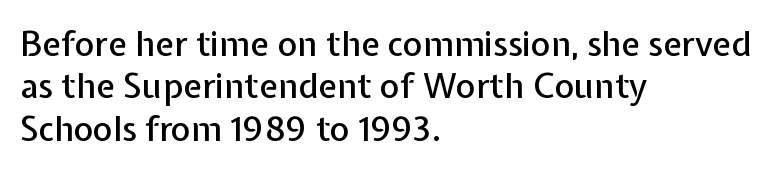
Reading down the block, your eye returns to a fixed left position each line. Looks like regular typesetting: each glyph gets only the width it needs. Standard letterfit; no display-style spreading of the glyphs. Type style note: lacks serifs. Rule under the text: the space is simply empty. Vertical spacing — default.
